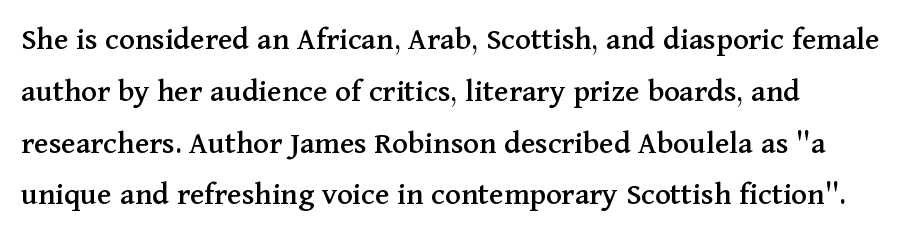
The lettering stays uniformly vertical, giving the passage a roman look. Successive baselines arrive at the customary interval. The compositor pushed each line to the left boundary. Rule under the text: the space is simply empty. Honestly, the letter spacing is just normal — you wouldn't notice it. The font family rendered here belongs to the serif group.
